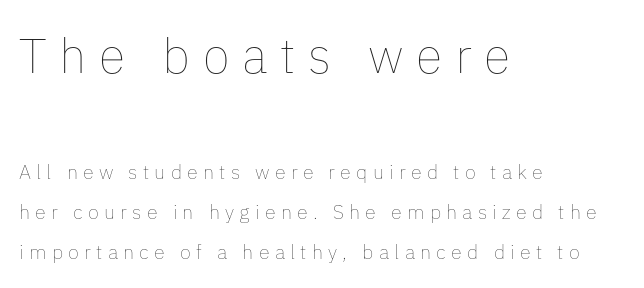
{"italic": "no", "bold": "no", "weight": "thin", "width": "normal", "stroke_contrast": "low", "x_height": "medium", "monospaced": "no", "underline": "no", "align": "left", "line_spacing": "loose", "line_spacing_ratio": 2.01, "letter_spacing": "wide", "letter_spacing_em": 0.26, "larger_block": "first", "size_ratio": 2.45, "glyph_px": 49}
